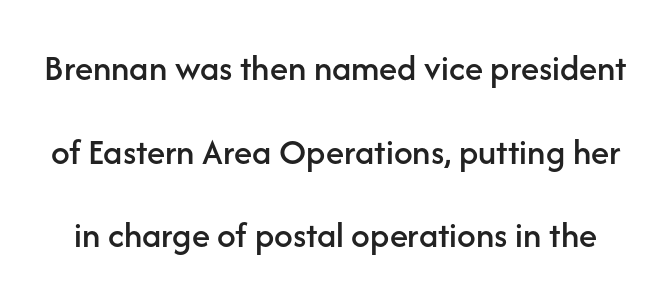
{"serif": "no", "italic": "no", "width": "normal", "stroke_contrast": "low", "x_height": "medium", "monospaced": "no", "underline": "no", "line_spacing": "loose", "line_spacing_ratio": 2.26, "letter_spacing": "normal", "letter_spacing_em": 0.0, "glyph_px": 37}
